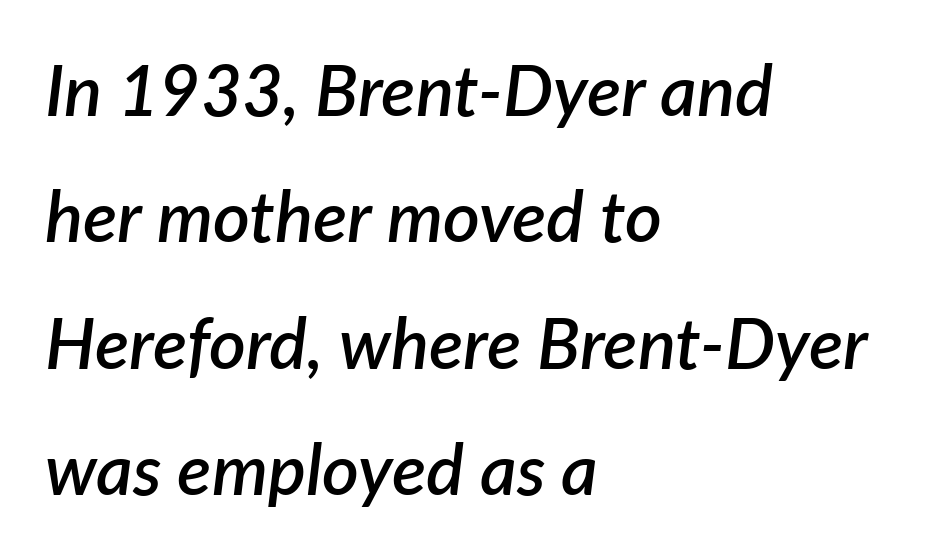
Students, this is semibold: more ink than regular, less than bold. A typesetter would call this proportional, since set widths differ per character. Line starts are locked; line ends wander. It's the slanting kind of type. Caption: standard tracking, unaltered. Descender tails drop into unmarked territory.
